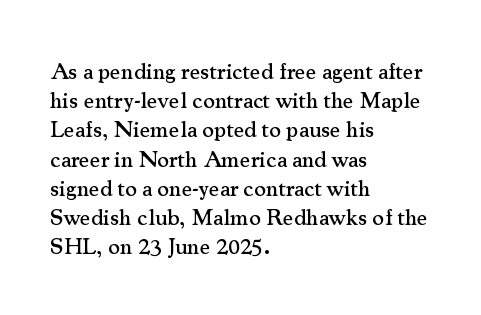
The image shows 23 px text type, upright; set left-aligned, normal line spacing (1.27x), normal letter spacing, not underlined.
